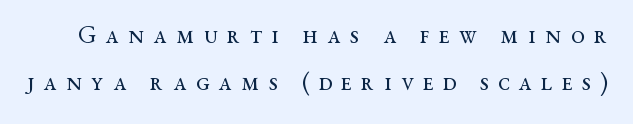
The type sits square on the baseline with zero lean. Vertical stems look standard width or narrower in stroke. This rendering widens character spacing well past its baseline value. A bare baseline throughout the passage.
